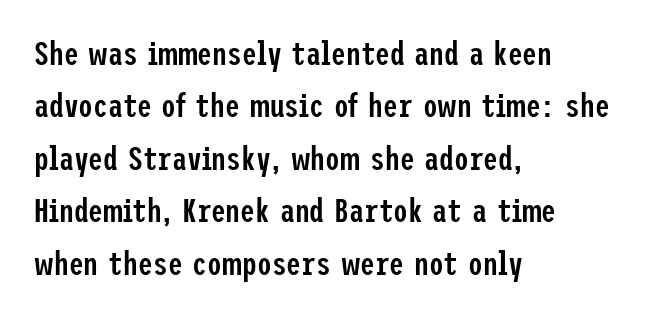
{"serif": "no", "italic": "no", "bold": "semi", "weight": "semibold", "width": "condensed", "stroke_contrast": "low", "x_height": "medium", "underline": "no", "align": "left", "line_spacing": "normal", "line_spacing_ratio": 1.59, "letter_spacing": "normal", "letter_spacing_em": 0.0, "glyph_px": 33}
